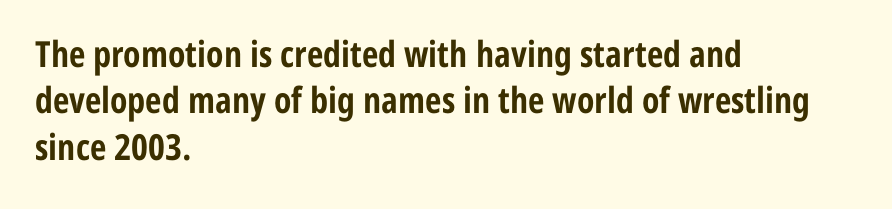
Compared with typical body copy, the letter spacing here is the same. Each row of text sits above clean, open space. The designer went with a sans here, leaving each stem footless. Think of a printed novel: that variable character pitch is what you see here.
